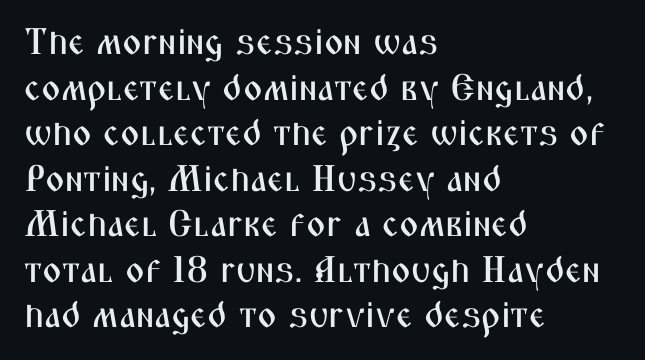
Q: Is the text italic (slanted)? A: No, it is upright.
Q: Is the typeface a serif or a sans-serif typeface? A: Sans-serif.
Q: Is the text underlined? A: No.
Q: How is the paragraph aligned? A: Left-aligned.
Q: Is the spacing between letters normal or unusually wide? A: Normal.
Q: Width (condensed, normal, or wide)? A: Condensed.
Q: Stroke contrast? A: Medium.
Q: x-height? A: Medium.
Q: Monospaced? A: No.
